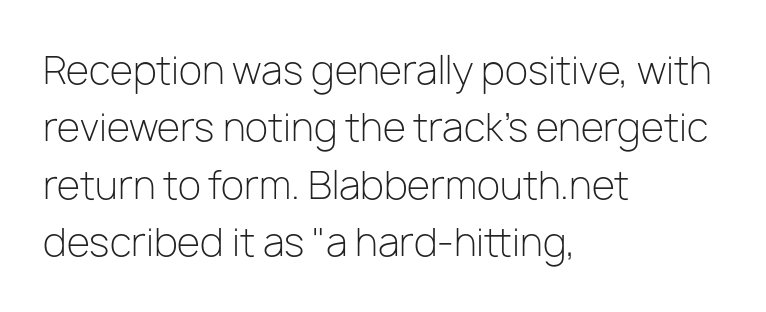
Q: Is the text bold? A: No.
Q: Is the text italic (slanted)? A: No, it is upright.
Q: Is the typeface a serif or a sans-serif typeface? A: Sans-serif.
Q: Is the text underlined? A: No.
Q: How is the paragraph aligned? A: Left-aligned.
Q: Is the spacing between letters normal or unusually wide? A: Normal.
Q: Is the spacing between lines tight, normal or loose? A: Normal.
Q: Width (condensed, normal, or wide)? A: Normal.
Q: Stroke contrast? A: Low.
Q: x-height? A: Medium.
Q: Monospaced? A: No.
